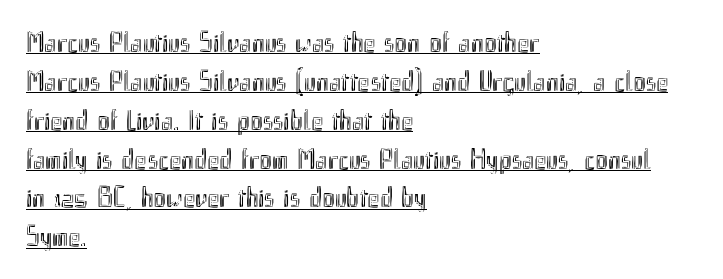
Q: Is the text italic (slanted)? A: No, it is upright.
Q: Is the text underlined? A: Yes.
Q: How is the paragraph aligned? A: Left-aligned.
Q: Is the spacing between letters normal or unusually wide? A: Normal.
Q: Is the spacing between lines tight, normal or loose? A: Normal.
Q: Width (condensed, normal, or wide)? A: Condensed.
Q: x-height? A: Small.
Q: Monospaced? A: No.
